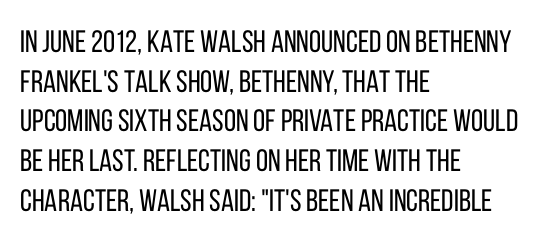
{"serif": "no", "italic": "no", "bold": "no", "weight": "regular", "width": "condensed", "stroke_contrast": "low", "x_height": "large", "monospaced": "no", "underline": "no", "align": "left", "line_spacing": "normal", "line_spacing_ratio": 1.28, "letter_spacing": "normal", "letter_spacing_em": 0.0, "glyph_px": 31}
